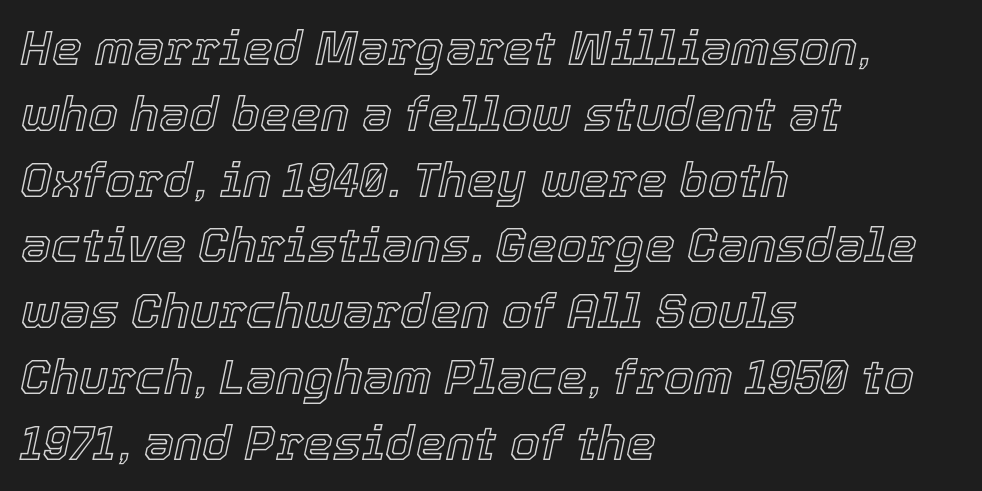
Q: Is the text italic (slanted)? A: Yes, it leans right by about 12 degrees.
Q: Is the text underlined? A: No.
Q: How is the paragraph aligned? A: Left-aligned.
Q: Is the spacing between letters normal or unusually wide? A: Normal.
Q: Is the spacing between lines tight, normal or loose? A: Normal.
Q: Width (condensed, normal, or wide)? A: Normal.
Q: x-height? A: Medium.
Q: Monospaced? A: No.
